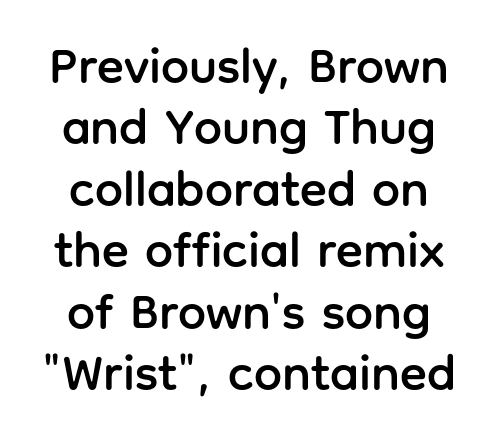
{"serif": "no", "italic": "no", "width": "normal", "stroke_contrast": "low", "x_height": "medium", "monospaced": "no", "underline": "no", "align": "center", "line_spacing_ratio": 1.23, "letter_spacing": "normal", "letter_spacing_em": 0.0, "glyph_px": 50}
